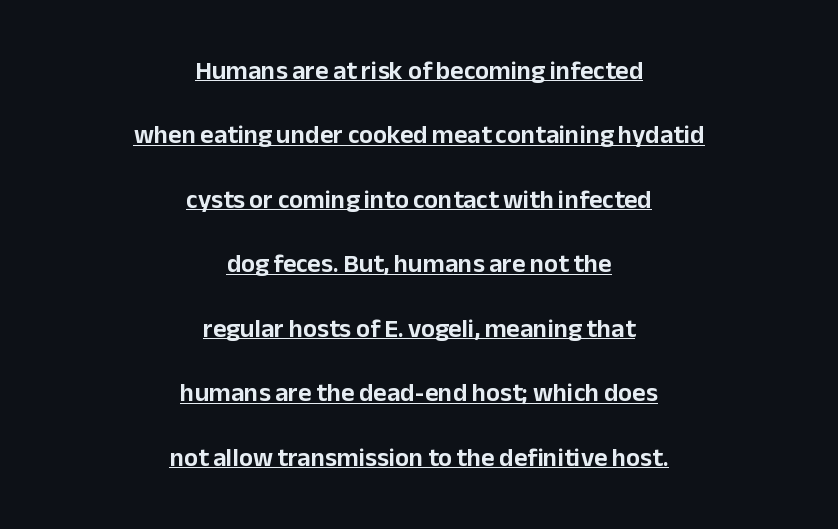
{"italic": "no", "underline": "yes", "align": "center", "line_spacing": "loose", "line_spacing_ratio": 2.48, "letter_spacing": "normal", "letter_spacing_em": 0.0, "glyph_px": 26}
